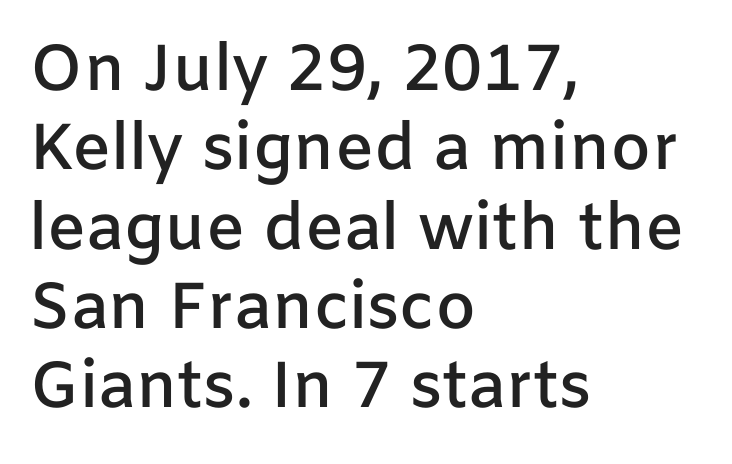
The passage shown is not underscored anywhere. The face used here is proportionally spaced, like ordinary book or web type. Emphasis by weight is partial: semibold. Unlike a traditional serif, this face leaves its strokes unadorned. No extra tracking has been applied to these lines.
